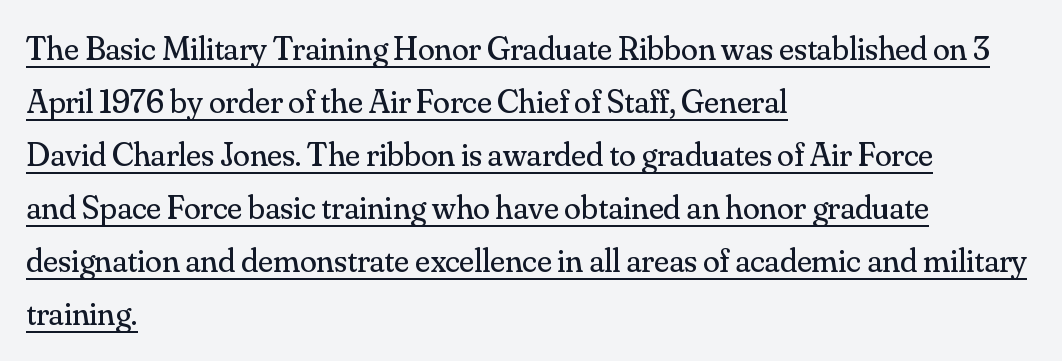
{"serif": "yes", "italic": "no", "bold": "no", "weight": "regular", "width": "normal", "stroke_contrast": "medium", "x_height": "small", "monospaced": "no", "underline": "yes", "align": "left", "line_spacing": "normal", "line_spacing_ratio": 1.56, "letter_spacing": "normal", "letter_spacing_em": 0.0, "glyph_px": 34}
